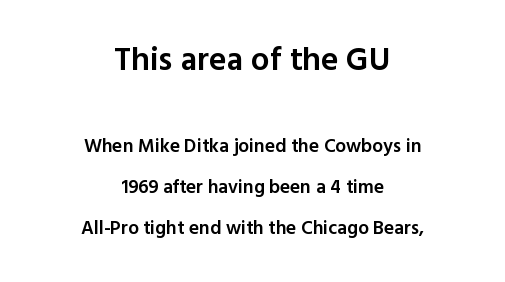
The image shows 33 px semibold sans-serif type, upright; set centered, loose line spacing (2.15x), normal letter spacing, not underlined; the first (top) block is 1.74x larger; a medium x-height.
